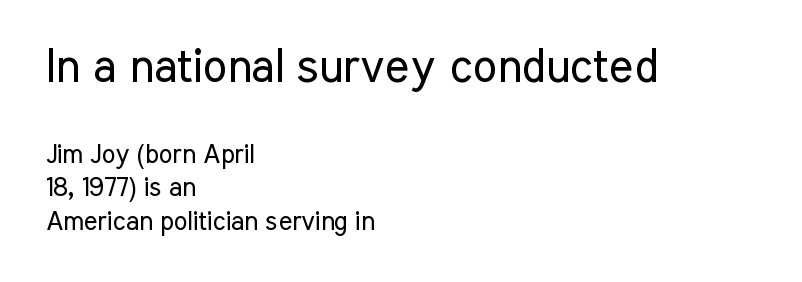
Q: Is the text bold? A: No.
Q: Is the text italic (slanted)? A: No, it is upright.
Q: Is the typeface a serif or a sans-serif typeface? A: Sans-serif.
Q: Is the text underlined? A: No.
Q: How is the paragraph aligned? A: Left-aligned.
Q: Is the spacing between letters normal or unusually wide? A: Normal.
Q: Is the spacing between lines tight, normal or loose? A: Normal.
Q: Which block of text is set in a larger size, the first (top) or the second (bottom)? A: The first (top) one.
Q: Width (condensed, normal, or wide)? A: Condensed.
Q: Stroke contrast? A: Low.
Q: x-height? A: Medium.
Q: Monospaced? A: No.
